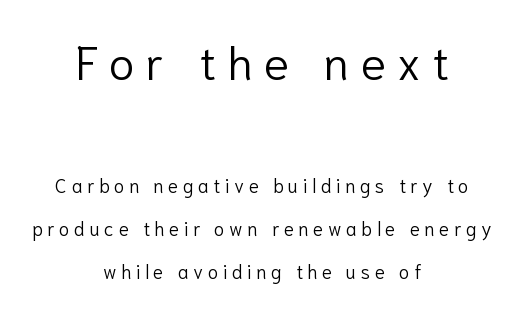
Q: Is the text bold? A: No.
Q: Is the text italic (slanted)? A: No, it is upright.
Q: Is the typeface a serif or a sans-serif typeface? A: Sans-serif.
Q: Is the text underlined? A: No.
Q: How is the paragraph aligned? A: Centered.
Q: Is the spacing between letters normal or unusually wide? A: Unusually wide.
Q: Is the spacing between lines tight, normal or loose? A: Loose.
Q: Which block of text is set in a larger size, the first (top) or the second (bottom)? A: The first (top) one.
Q: Width (condensed, normal, or wide)? A: Normal.
Q: Stroke contrast? A: Low.
Q: x-height? A: Medium.
Q: Monospaced? A: No.
